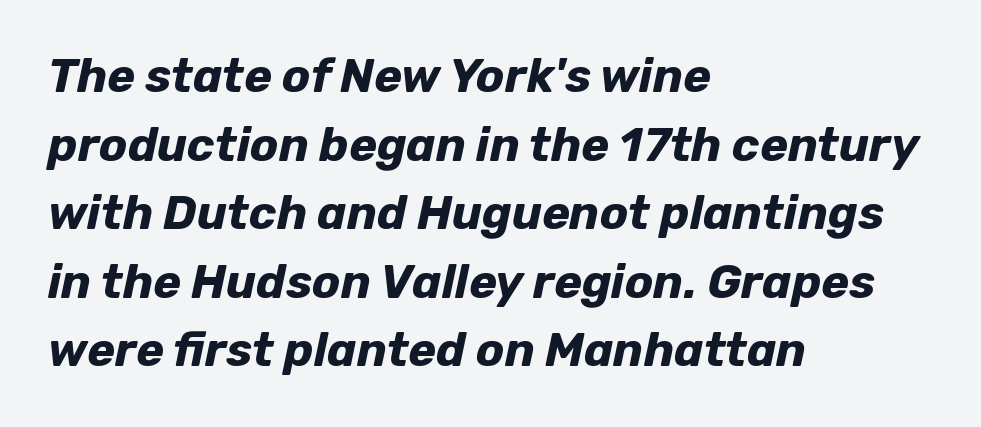
Q: Is the text bold? A: Yes.
Q: Is the text italic (slanted)? A: Yes, it leans right by about 12 degrees.
Q: Is the text underlined? A: No.
Q: How is the paragraph aligned? A: Left-aligned.
Q: Is the spacing between letters normal or unusually wide? A: Normal.
Q: Is the spacing between lines tight, normal or loose? A: Normal.
Q: Width (condensed, normal, or wide)? A: Normal.
Q: Stroke contrast? A: Low.
Q: x-height? A: Medium.
Q: Monospaced? A: No.
